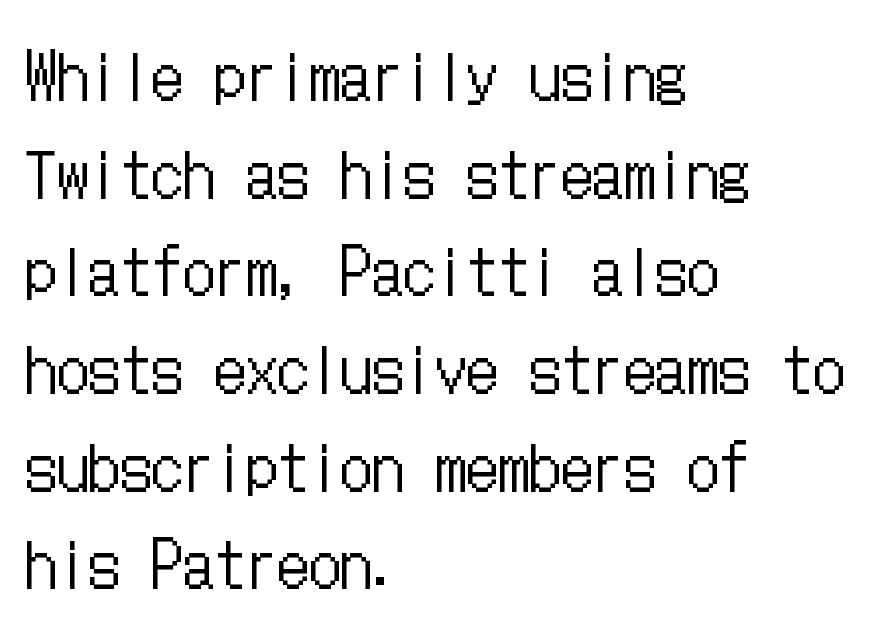
The letters look calm and open, with moderate or lighter stems. There is no visible air inserted between adjacent glyphs. Leftover space on each line is placed entirely after the last word. Vertical spacing — default. These lines were composed using upright roman letters.
